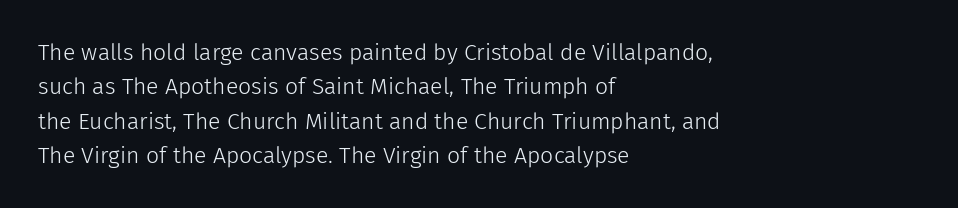
The vertical gap from one line to the next is medium. These lines were composed using upright roman letters. Horizontal alignment here is leftward, the default for most running prose. The gaps between neighbouring characters are ordinary and unremarkable. Weight: regular or lighter.
